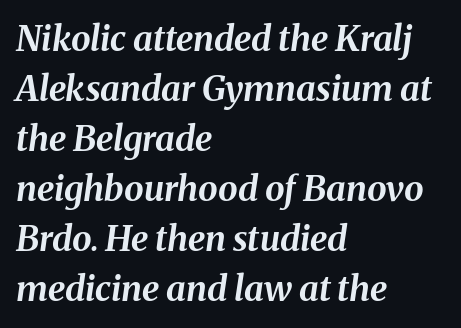
The image shows 35 px bold type, italic (leaning right); set left-aligned, normal line spacing (1.43x), normal letter spacing, not underlined; medium stroke contrast and a medium x-height.
